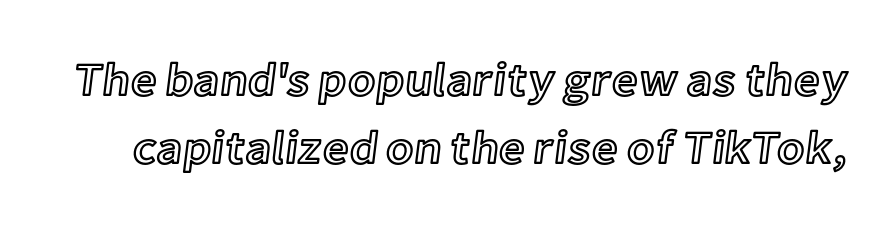
The image shows 46 px text type; set normal line spacing (1.47x), normal letter spacing, not underlined; a medium x-height.
